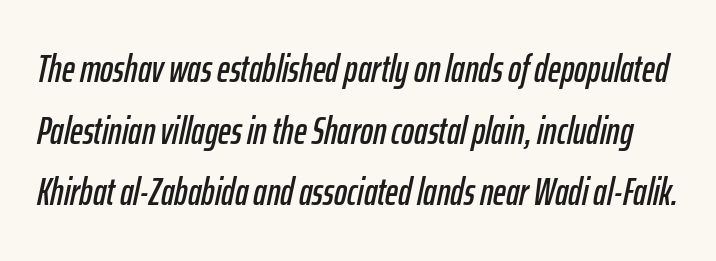
Q: Is the text italic (slanted)? A: Yes, it leans right by about 12 degrees.
Q: Is the text underlined? A: No.
Q: Is the spacing between letters normal or unusually wide? A: Normal.
Q: Is the spacing between lines tight, normal or loose? A: Normal.
Q: Width (condensed, normal, or wide)? A: Condensed.
Q: Stroke contrast? A: Low.
Q: x-height? A: Medium.
Q: Monospaced? A: No.
